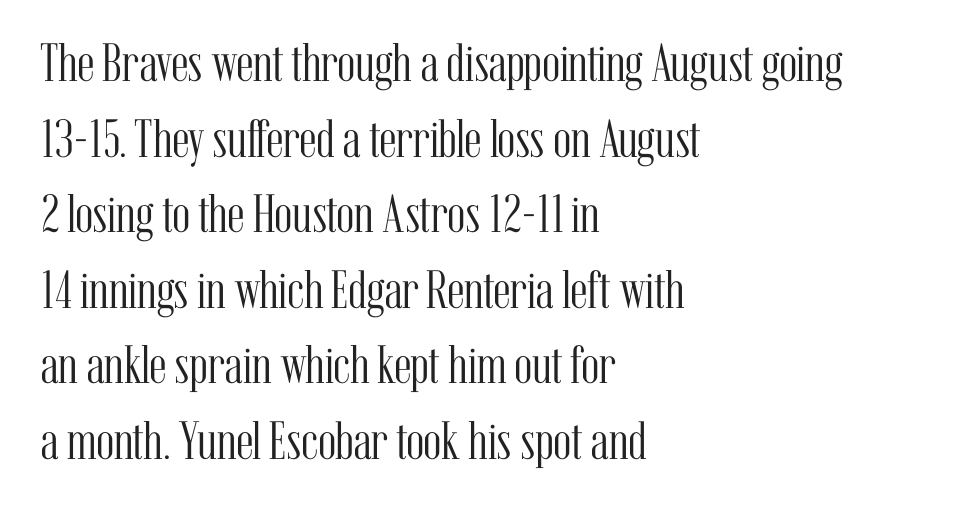
Q: Is the text bold? A: No.
Q: Is the text italic (slanted)? A: No, it is upright.
Q: Is the typeface a serif or a sans-serif typeface? A: Serif.
Q: Is the text underlined? A: No.
Q: How is the paragraph aligned? A: Left-aligned.
Q: Is the spacing between letters normal or unusually wide? A: Normal.
Q: Is the spacing between lines tight, normal or loose? A: Normal.
Q: Width (condensed, normal, or wide)? A: Condensed.
Q: Stroke contrast? A: Medium.
Q: x-height? A: Medium.
Q: Monospaced? A: No.
